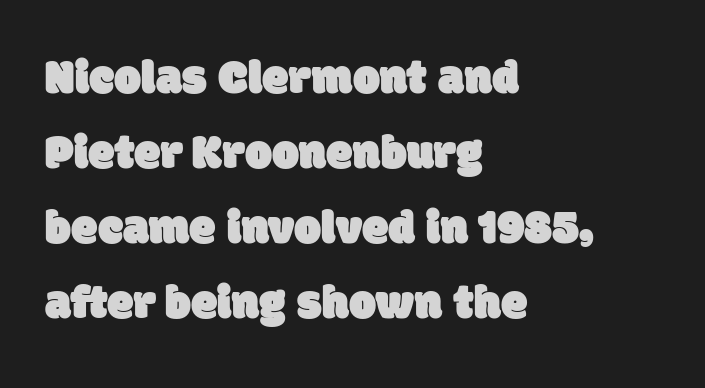
The image shows 48 px sans-serif type; set left-aligned, normal line spacing (1.56x), normal letter spacing, not underlined; low stroke contrast and a large x-height.
